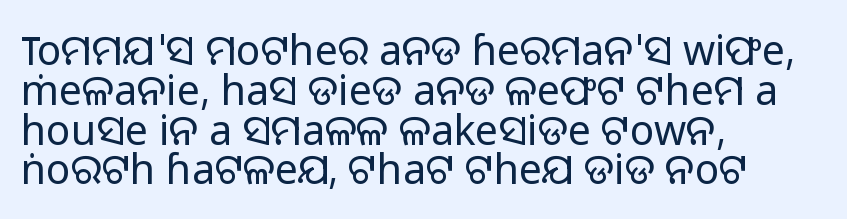
The image shows 41 px regular-weight sans-serif type, upright; set left-aligned, tight line spacing (0.97x), normal letter spacing, not underlined; low stroke contrast and a medium x-height.
